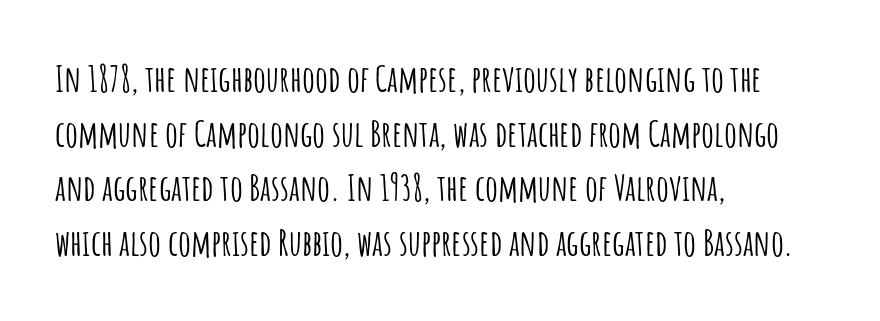
Q: Is the text italic (slanted)? A: No, it is upright.
Q: Is the typeface a serif or a sans-serif typeface? A: Sans-serif.
Q: Is the text underlined? A: No.
Q: How is the paragraph aligned? A: Left-aligned.
Q: Is the spacing between letters normal or unusually wide? A: Normal.
Q: Is the spacing between lines tight, normal or loose? A: Normal.
Q: Width (condensed, normal, or wide)? A: Condensed.
Q: Stroke contrast? A: Low.
Q: x-height? A: Large.
Q: Monospaced? A: No.
